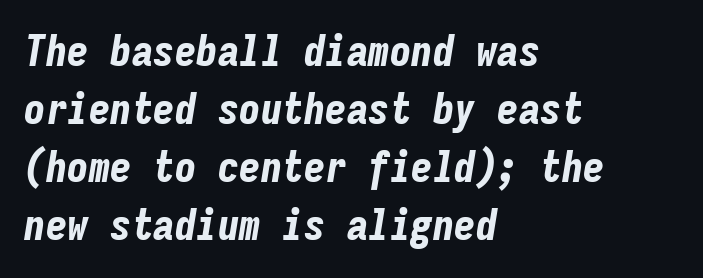
The image shows 43 px bold, condensed type, italic (leaning right), monospaced; set left-aligned, normal line spacing (1.35x), normal letter spacing, not underlined; low stroke contrast and a medium x-height.
